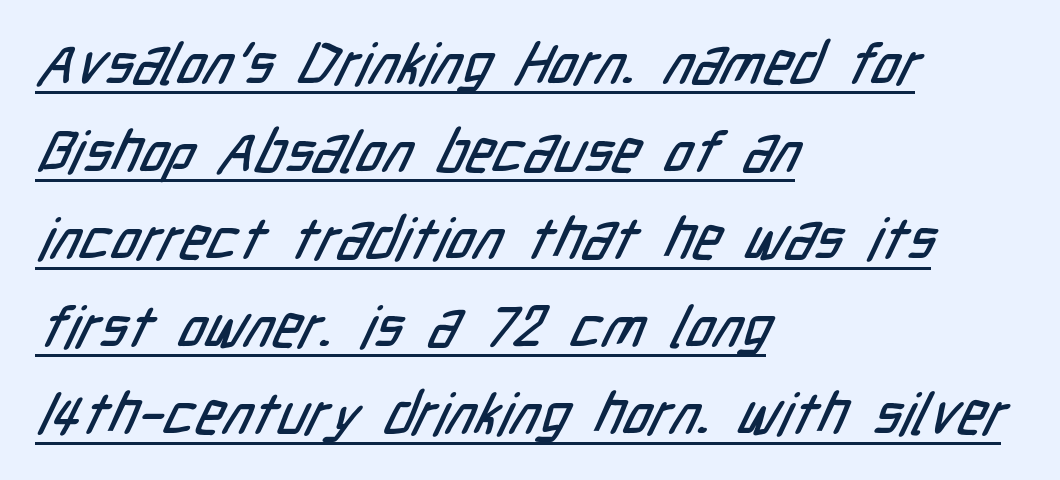
The image shows 58 px condensed sans-serif type; set left-aligned, normal line spacing (1.51x), normal letter spacing, underlined; low stroke contrast and a medium x-height.
